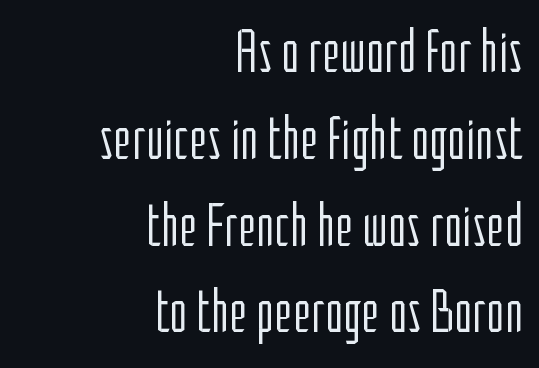
The image shows 62 px light, condensed sans-serif type, upright; set right-aligned, normal line spacing (1.4x), normal letter spacing, not underlined; low stroke contrast and a medium x-height.
